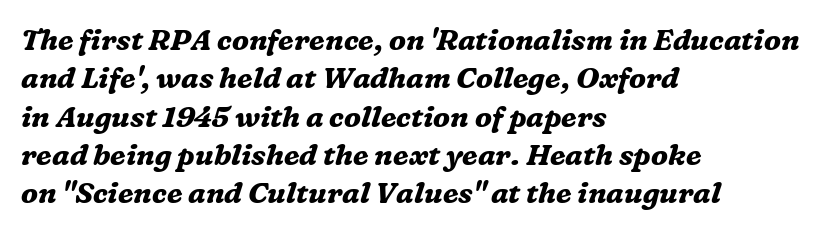
{"serif": "yes", "italic": "yes", "lean": "right", "slant_degrees": 16, "bold": "yes", "weight": "bold", "width": "normal", "stroke_contrast": "medium", "x_height": "medium", "monospaced": "no", "underline": "no", "align": "left", "line_spacing": "normal", "line_spacing_ratio": 1.32, "letter_spacing": "normal", "letter_spacing_em": 0.0, "glyph_px": 29}
